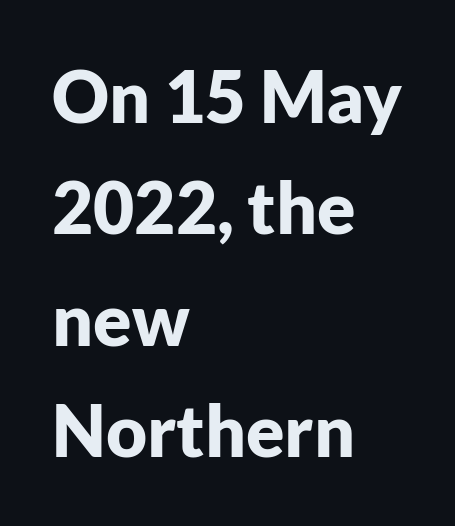
The image shows 71 px bold sans-serif type, upright; set left-aligned, normal line spacing (1.57x), normal letter spacing, not underlined; low stroke contrast and a medium x-height.
